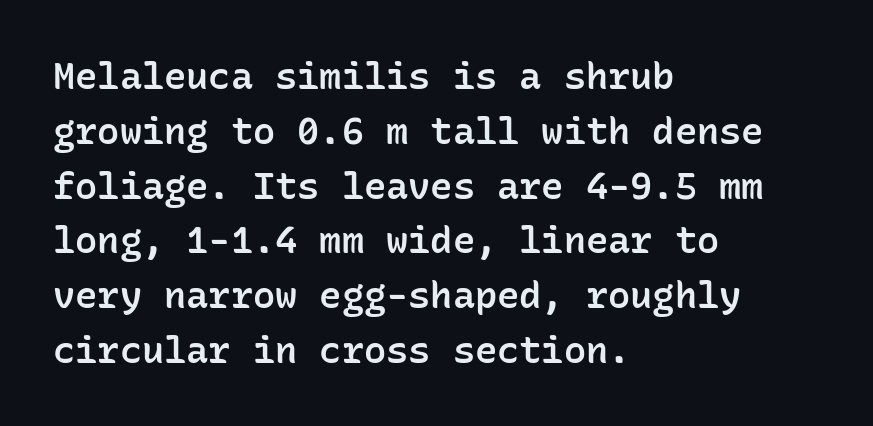
{"serif": "no", "italic": "no", "bold": "semi", "weight": "semibold", "width": "normal", "stroke_contrast": "low", "x_height": "medium", "monospaced": "yes", "underline": "no", "align": "left", "line_spacing": "normal", "line_spacing_ratio": 1.48, "letter_spacing": "normal", "letter_spacing_em": 0.0, "glyph_px": 37}
